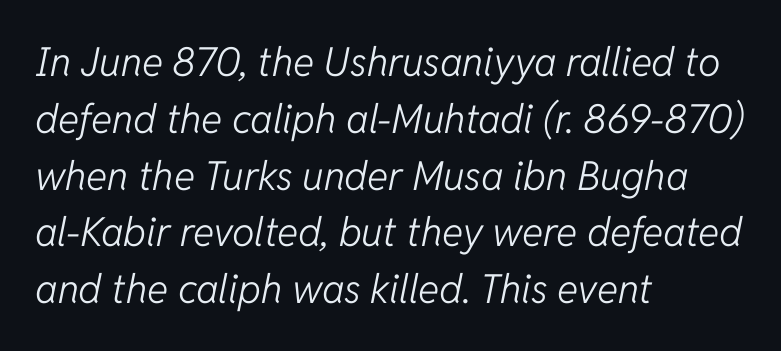
{"italic": "yes", "lean": "right", "slant_degrees": 11, "bold": "no", "weight": "light", "width": "normal", "stroke_contrast": "low", "x_height": "medium", "monospaced": "no", "underline": "no", "align": "left", "line_spacing": "normal", "line_spacing_ratio": 1.42, "letter_spacing": "normal", "letter_spacing_em": 0.0, "glyph_px": 40}
